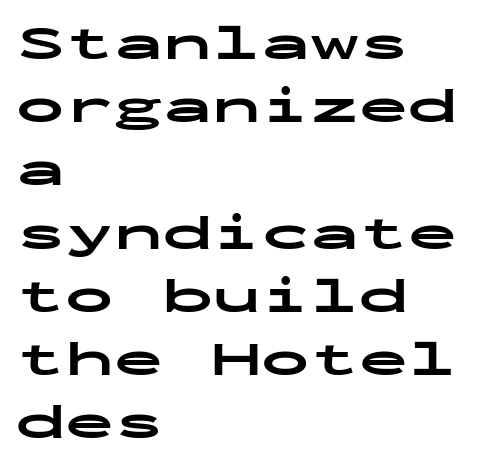
The image shows 49 px bold, wide sans-serif type, upright, monospaced; set left-aligned, normal line spacing (1.29x), normal letter spacing, not underlined; low stroke contrast and a medium x-height.
